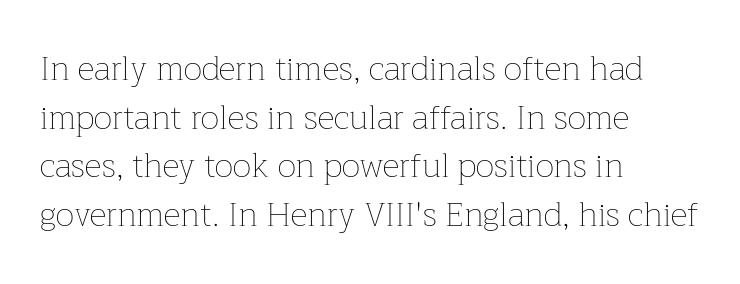
The image shows 33 px thin type, upright; set left-aligned, normal line spacing (1.47x), normal letter spacing, not underlined; low stroke contrast and a medium x-height.
